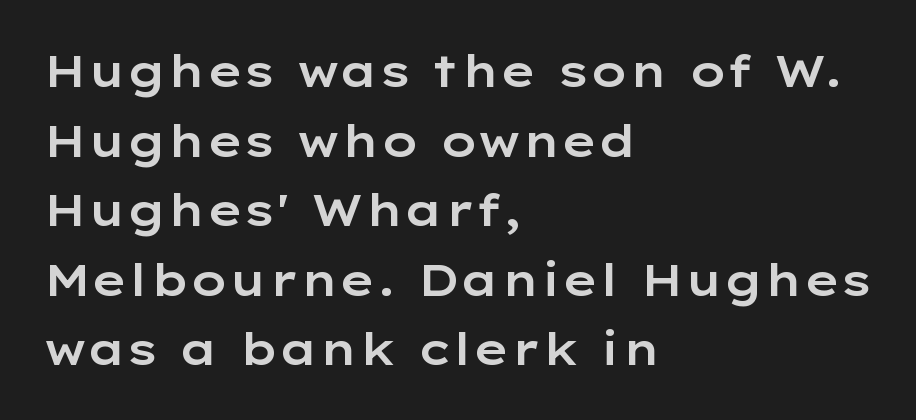
The rendering uses a moderate line-height, typical for paragraphs. The rendering uses natural spacing where letterforms have individual widths. This is the regular roman posture of the typeface. Serifs: no, the terminals of the letterforms are clean. Plain, unruled lines of type. Caption: standard tracking, unaltered.
